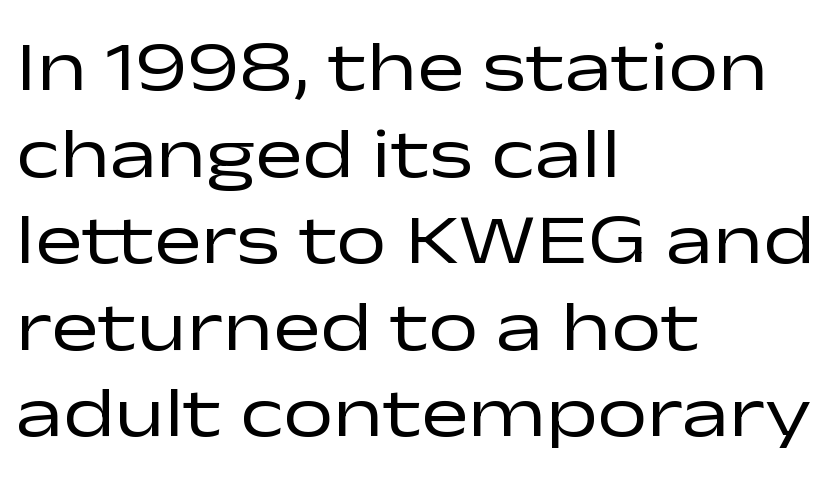
Standard letterfit; no display-style spreading of the glyphs. The characters display no serif detailing; their extremities are plain. The glyphs are unaccompanied by any horizontal stroke below them. Horizontally, the lines are justified to the leading edge only. Style check: upright.
